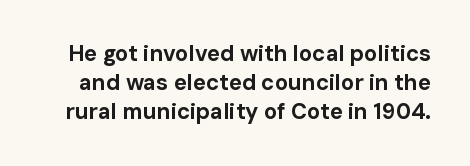
The space beneath each line is pristine and unruled. Tracking here is standard; glyphs follow each other at the usual distance. Italic: no, the glyphs are upright roman. Heft: maximum for text — a bold.
